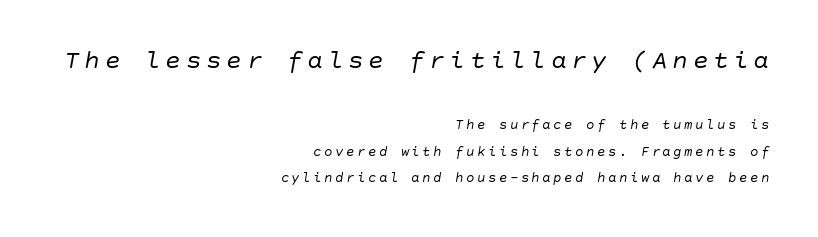
The image shows 26 px text type, italic (leaning right); set right-aligned, loose line spacing (1.9x), not underlined; the first (top) block is 1.86x larger.
